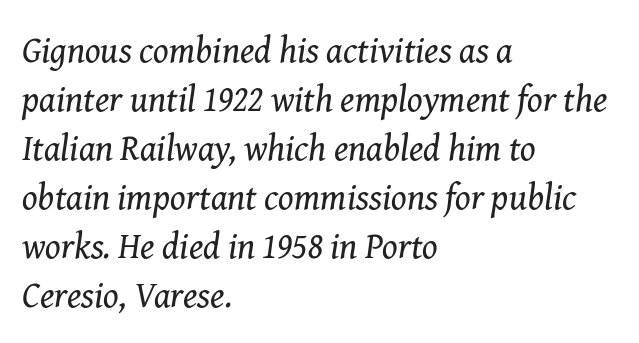
The image shows 36 px regular-weight serif type, italic (leaning right); set left-aligned, normal line spacing (1.36x), normal letter spacing, not underlined; medium stroke contrast and a medium x-height.
